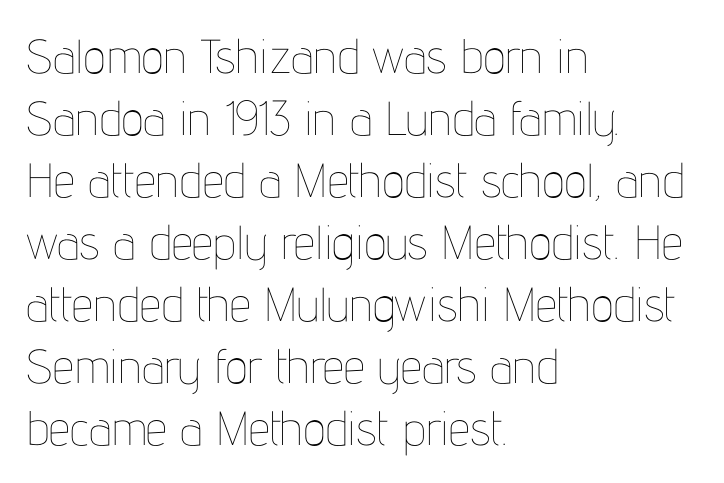
The image shows 48 px thin, condensed type, upright; set left-aligned, normal line spacing (1.29x), normal letter spacing, not underlined; low stroke contrast and a medium x-height.
